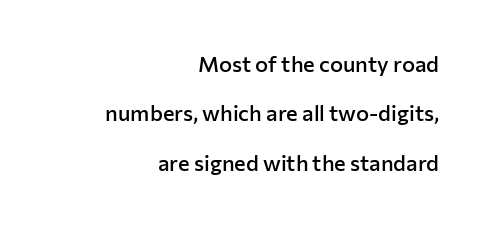
{"italic": "no", "bold": "semi", "underline": "no", "align": "right", "line_spacing": "loose", "line_spacing_ratio": 2.24, "letter_spacing": "normal", "letter_spacing_em": 0.0, "glyph_px": 22}
